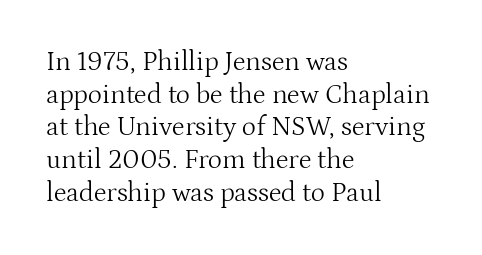
{"italic": "no", "bold": "no", "underline": "no", "align": "left", "line_spacing_ratio": 1.21, "letter_spacing": "normal", "letter_spacing_em": 0.0, "glyph_px": 27}
